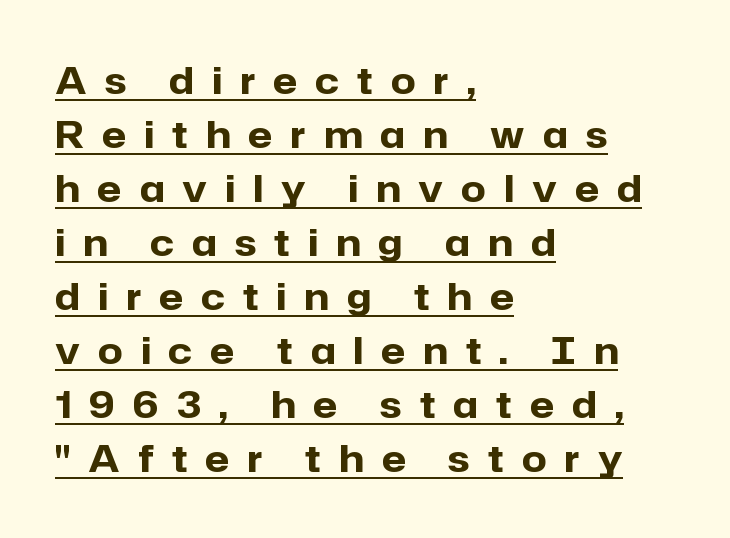
Q: Is the text bold? A: Yes.
Q: Is the text italic (slanted)? A: No, it is upright.
Q: Is the typeface a serif or a sans-serif typeface? A: Sans-serif.
Q: Is the text underlined? A: Yes.
Q: How is the paragraph aligned? A: Left-aligned.
Q: Is the spacing between letters normal or unusually wide? A: Unusually wide.
Q: Is the spacing between lines tight, normal or loose? A: Normal.
Q: Width (condensed, normal, or wide)? A: Normal.
Q: Stroke contrast? A: Low.
Q: x-height? A: Medium.
Q: Monospaced? A: No.
